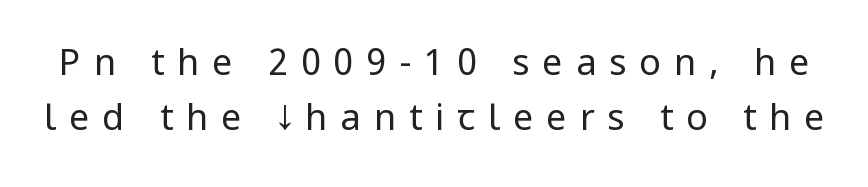
The image shows 36 px regular-weight, condensed sans-serif type, upright; set normal line spacing (1.53x), unusually wide letter spacing (+0.36 em), not underlined; low stroke contrast and a large x-height.
